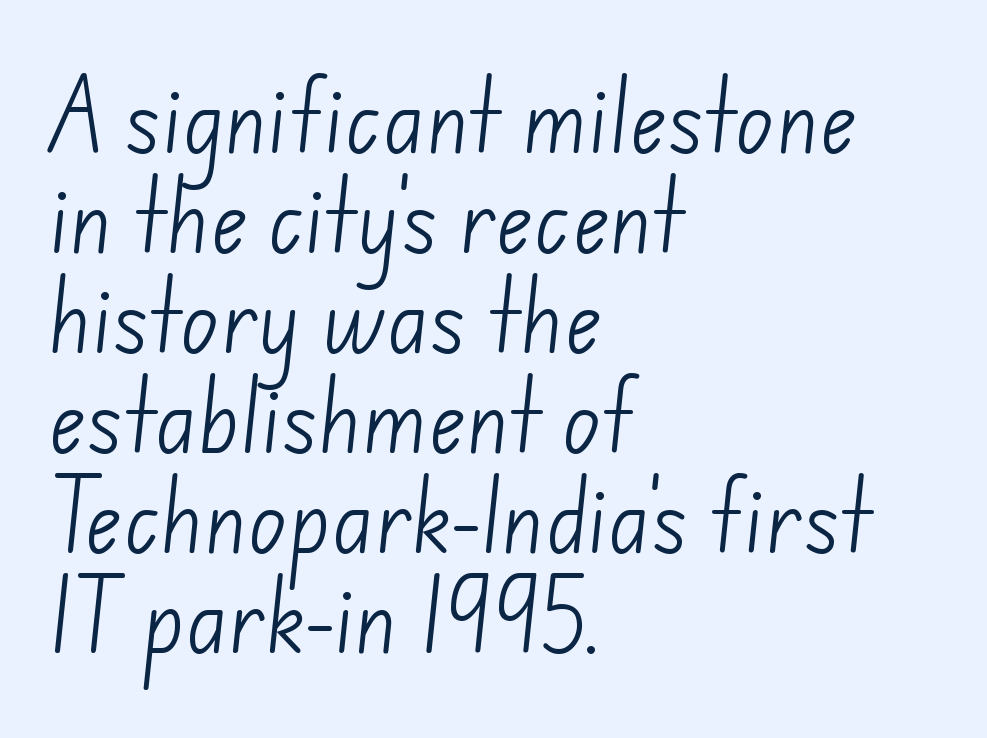
The image shows 80 px light sans-serif type; set left-aligned, normal line spacing (1.25x), normal letter spacing, not underlined; low stroke contrast and a small x-height.
